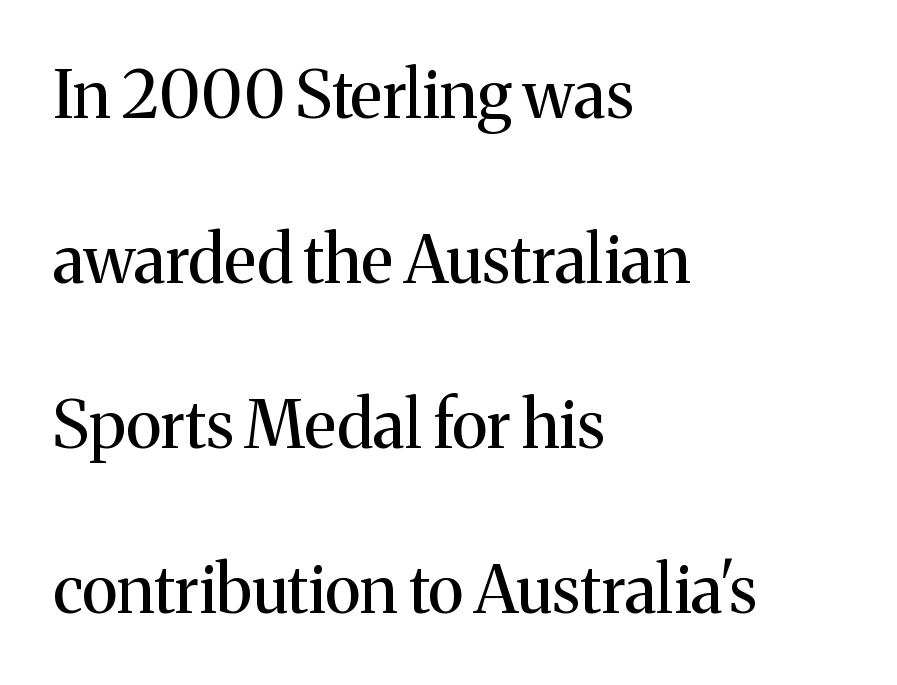
The space directly below the letters is spotless. Vertically, the passage feels expansive, rows floating well apart. This sample uses plain, unmodified letter spacing. This sample has the flowing, uneven cadence of proportional lettering. Compared with a centered layout, this one pins lines to the left instead. Does the lettering tilt? It doesn't — this is upright.
